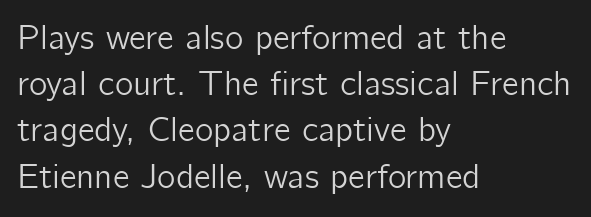
Q: Is the text italic (slanted)? A: No, it is upright.
Q: Is the typeface a serif or a sans-serif typeface? A: Sans-serif.
Q: Is the text underlined? A: No.
Q: How is the paragraph aligned? A: Left-aligned.
Q: Is the spacing between letters normal or unusually wide? A: Normal.
Q: Is the spacing between lines tight, normal or loose? A: Normal.
Q: Width (condensed, normal, or wide)? A: Normal.
Q: Stroke contrast? A: Low.
Q: x-height? A: Medium.
Q: Monospaced? A: No.
